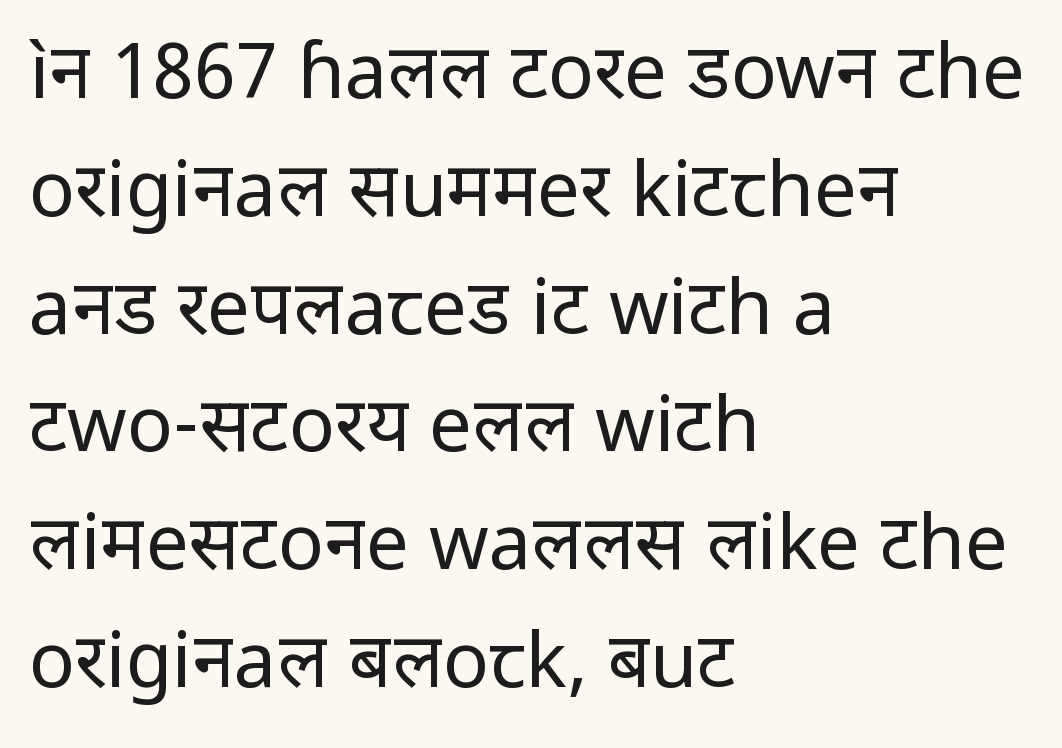
{"serif": "no", "italic": "no", "bold": "no", "weight": "regular", "width": "normal", "stroke_contrast": "low", "x_height": "medium", "monospaced": "no", "underline": "no", "align": "left", "line_spacing": "normal", "line_spacing_ratio": 1.55, "letter_spacing": "normal", "letter_spacing_em": 0.0, "glyph_px": 76}
